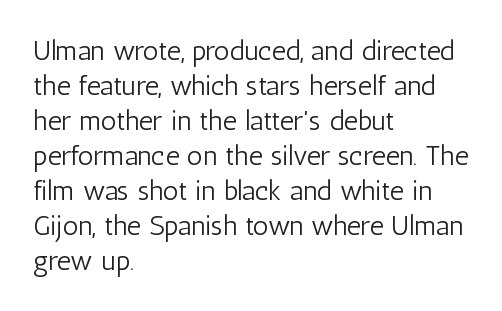
The image shows 28 px light, condensed sans-serif type, upright; set left-aligned, normal line spacing (1.25x), normal letter spacing, not underlined; low stroke contrast and a medium x-height.
